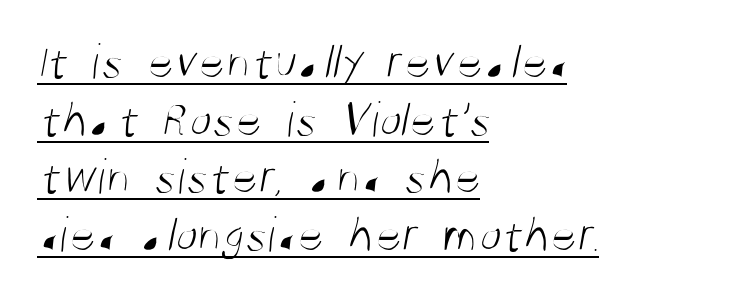
Q: Is the text bold? A: No.
Q: Is the typeface a serif or a sans-serif typeface? A: Sans-serif.
Q: Is the text underlined? A: Yes.
Q: How is the paragraph aligned? A: Left-aligned.
Q: Is the spacing between letters normal or unusually wide? A: Normal.
Q: Is the spacing between lines tight, normal or loose? A: Tight.
Q: Width (condensed, normal, or wide)? A: Condensed.
Q: Stroke contrast? A: Medium.
Q: x-height? A: Large.
Q: Monospaced? A: No.
